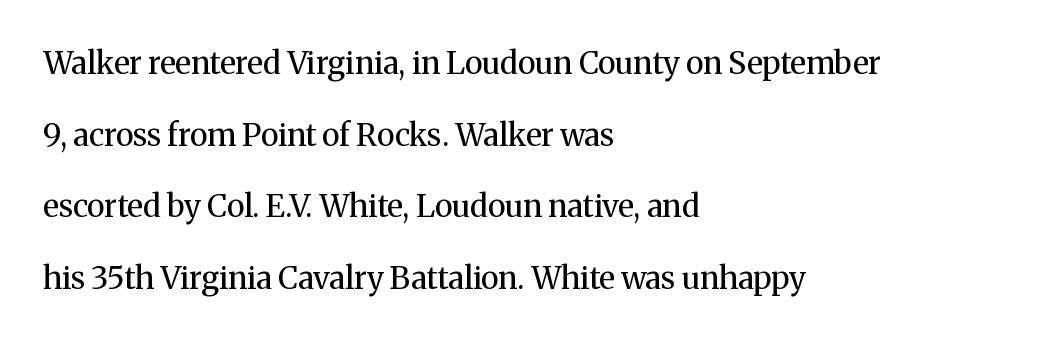
The type is set solid horizontally, with unmodified tracking. Does the leading feel generous? Absolutely, it's lavish. The designer went with a serif here, giving each stem small feet. Is the stroke heavy? The answer is a plain regular-or-lighter. Just letters on the line, the space beneath them empty. The passage shown is typed in a proportional face where columns would drift.
